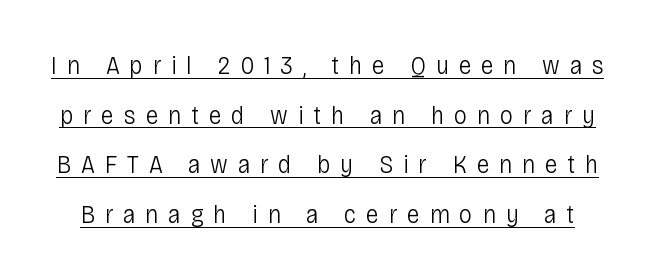
The image shows 27 px text type, upright; set line spacing 1.84x, unusually wide letter spacing (+0.36 em), underlined.
